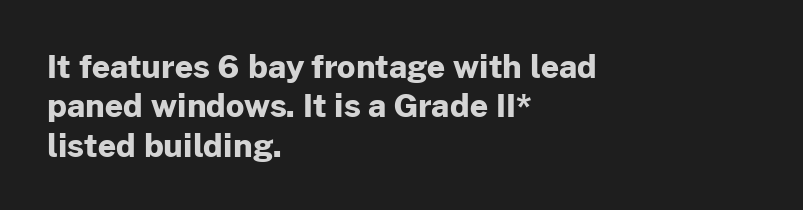
The image shows 32 px bold sans-serif type, upright; set left-aligned, line spacing 1.23x, normal letter spacing, not underlined; low stroke contrast and a medium x-height.
